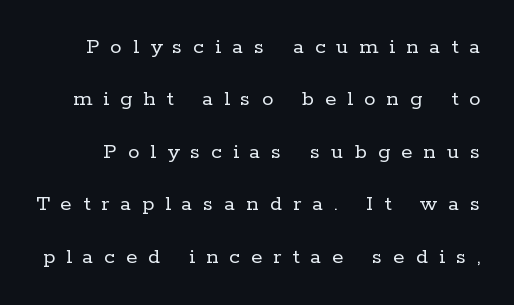
The image shows 23 px text type, upright; set loose line spacing (2.28x), unusually wide letter spacing (+0.48 em), not underlined.
